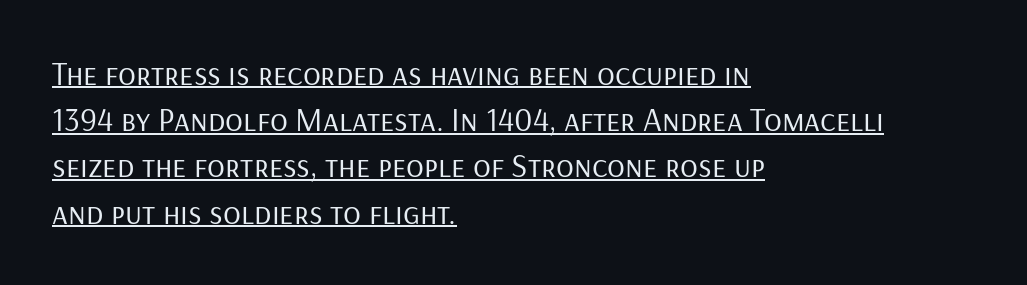
{"serif": "no", "italic": "no", "bold": "no", "weight": "regular", "width": "normal", "stroke_contrast": "low", "x_height": "medium", "monospaced": "no", "underline": "yes", "align": "left", "line_spacing": "normal", "line_spacing_ratio": 1.4, "letter_spacing": "normal", "letter_spacing_em": 0.0, "glyph_px": 33}
